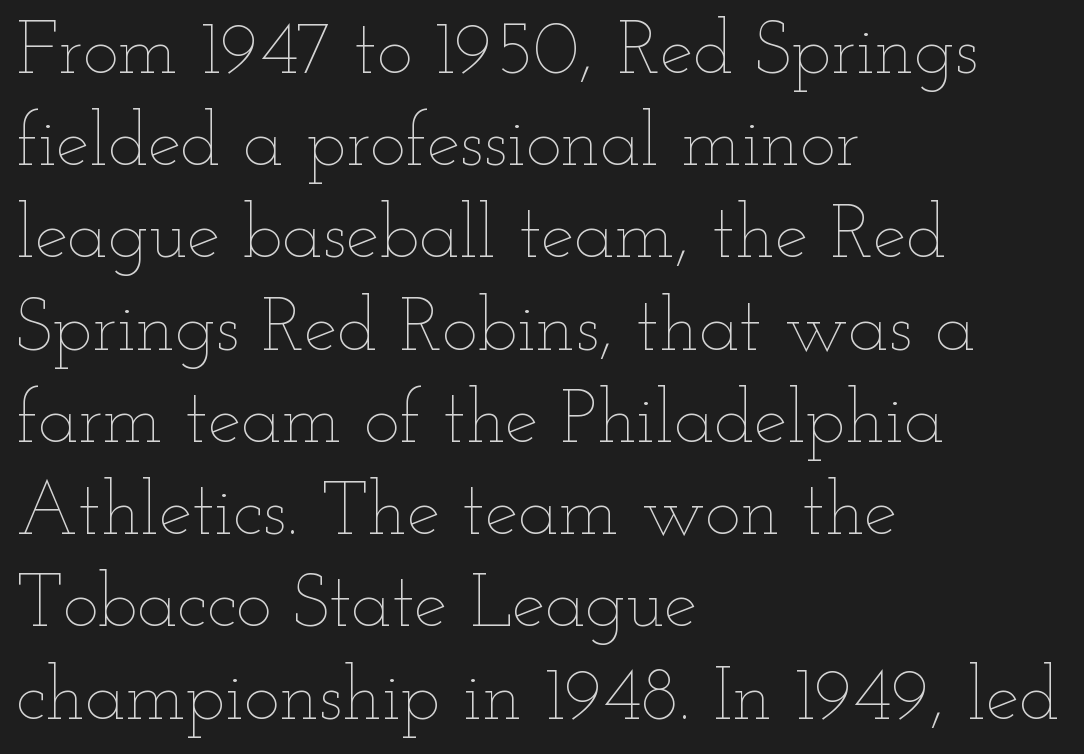
{"italic": "no", "bold": "no", "weight": "thin", "width": "wide", "stroke_contrast": "low", "x_height": "small", "monospaced": "no", "underline": "no", "align": "left", "line_spacing_ratio": 1.23, "letter_spacing": "normal", "letter_spacing_em": 0.0, "glyph_px": 75}
